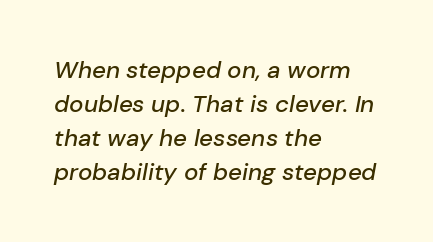
The image shows 24 px text type, italic (leaning right); set left-aligned, normal line spacing (1.41x), normal letter spacing, not underlined.
